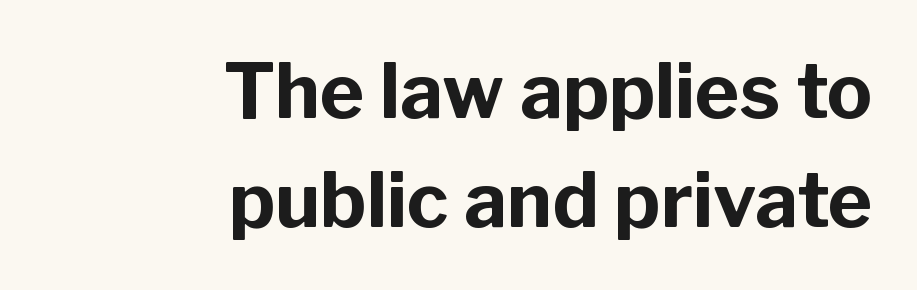
The image shows 76 px bold sans-serif type, upright; set right-aligned, normal line spacing (1.43x), normal letter spacing, not underlined; low stroke contrast and a medium x-height.
